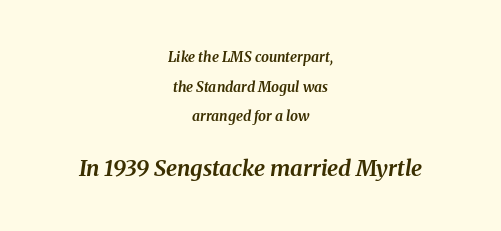
The image shows 22 px bold type, italic (leaning right); set centered, loose line spacing (2.11x), normal letter spacing, not underlined; the second (bottom) block is 1.57x larger.
